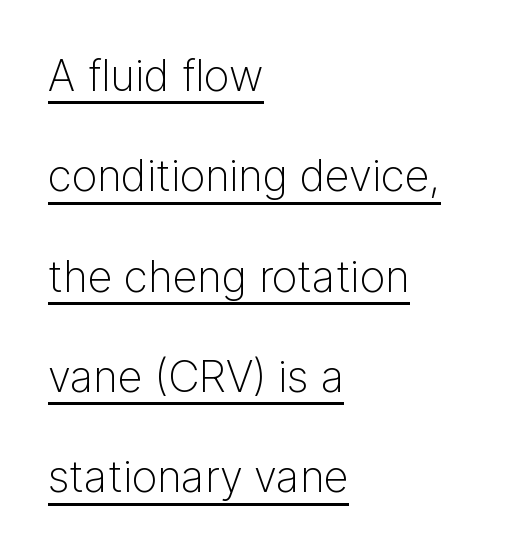
Q: Is the text bold? A: No.
Q: Is the text italic (slanted)? A: No, it is upright.
Q: Is the typeface a serif or a sans-serif typeface? A: Sans-serif.
Q: Is the text underlined? A: Yes.
Q: How is the paragraph aligned? A: Left-aligned.
Q: Is the spacing between letters normal or unusually wide? A: Normal.
Q: Is the spacing between lines tight, normal or loose? A: Loose.
Q: Width (condensed, normal, or wide)? A: Normal.
Q: Stroke contrast? A: Low.
Q: x-height? A: Medium.
Q: Monospaced? A: No.
